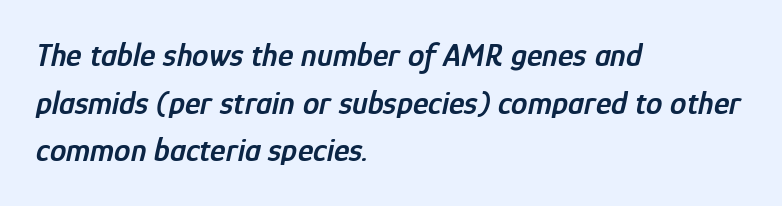
{"italic": "yes", "lean": "right", "slant_degrees": 12, "bold": "semi", "weight": "semibold", "width": "condensed", "stroke_contrast": "low", "x_height": "medium", "monospaced": "no", "underline": "no", "align": "left", "line_spacing": "normal", "line_spacing_ratio": 1.44, "letter_spacing": "normal", "letter_spacing_em": 0.0, "glyph_px": 33}
